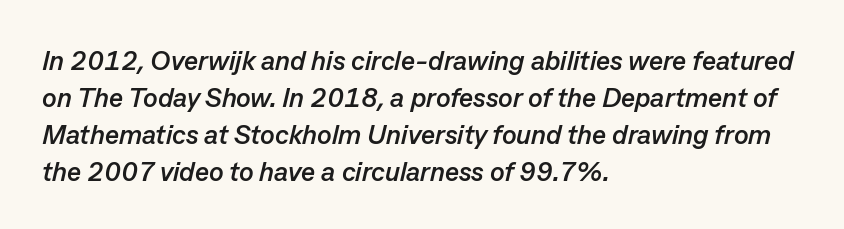
Rule under the text: the space is simply empty. Typographic density is high because the face is bold. What's the leading like? Ordinary, nothing unusual. The face used here has a pronounced slope to its letters. If you drew a ruler down the left edge, every line would touch it. Each word holds together tightly as a unit, with standard inter-letter gaps.
